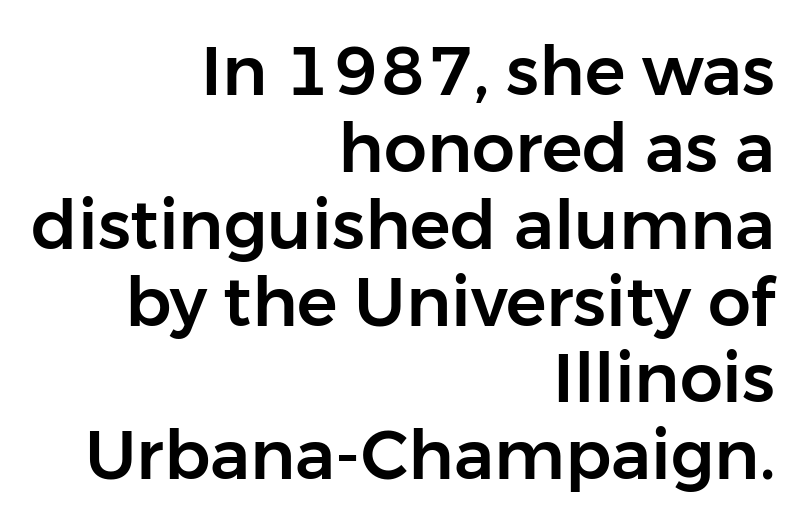
Q: Is the text italic (slanted)? A: No, it is upright.
Q: Is the typeface a serif or a sans-serif typeface? A: Sans-serif.
Q: Is the text underlined? A: No.
Q: How is the paragraph aligned? A: Right-aligned.
Q: Is the spacing between letters normal or unusually wide? A: Normal.
Q: Is the spacing between lines tight, normal or loose? A: Tight.
Q: Width (condensed, normal, or wide)? A: Normal.
Q: Stroke contrast? A: Low.
Q: x-height? A: Medium.
Q: Monospaced? A: No.
